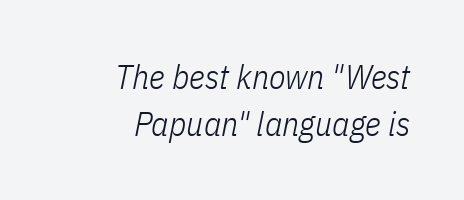
The image shows 34 px light, condensed type, italic (leaning right); set right-aligned, normal line spacing (1.38x), normal letter spacing, not underlined; low stroke contrast and a medium x-height.
